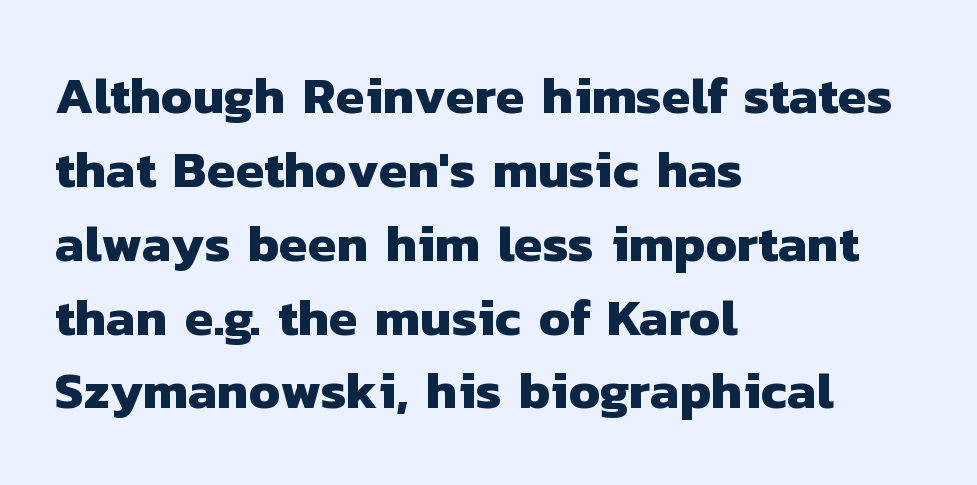
This sample keeps an unexceptional amount of space between lines. The rendering uses natural spacing where letterforms have individual widths. The rendering anchors every line to the left-hand side. Font category for this specimen: sans-serif. The line texture is even and compact thanks to regular tracking.
